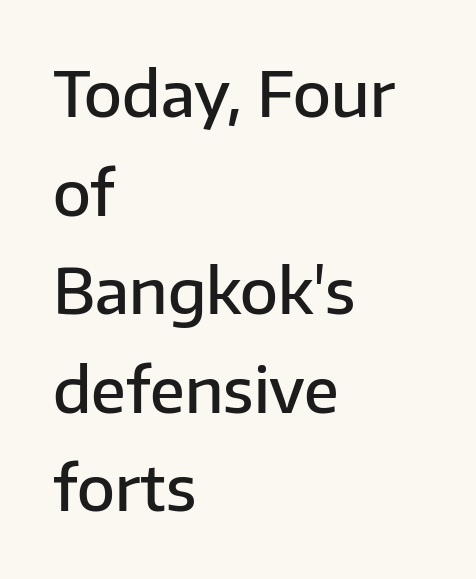
{"serif": "no", "italic": "no", "bold": "semi", "weight": "semibold", "width": "normal", "stroke_contrast": "low", "x_height": "medium", "monospaced": "no", "underline": "no", "align": "left", "line_spacing": "normal", "line_spacing_ratio": 1.59, "letter_spacing": "normal", "letter_spacing_em": 0.0, "glyph_px": 62}
